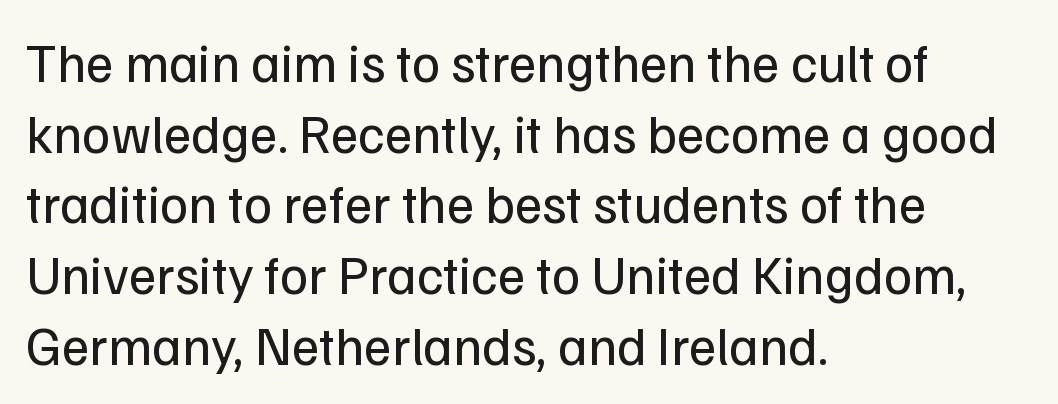
These lines are rendered in a variable-pitch font. A typesetter would mark this as roman, not italic. Letter spacing: default. Rows of type keep a routine distance in the vertical direction. Descenders are the only things crossing below the line. This reads as an unemphasized weight, regular at the heaviest.
